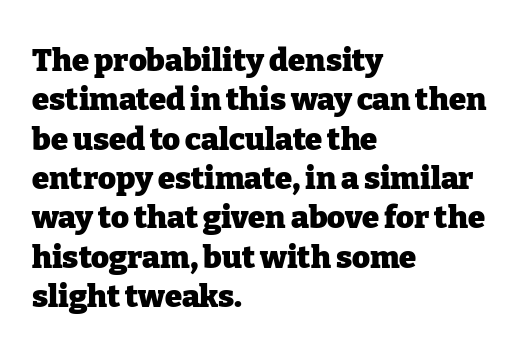
The image shows 31 px heavy serif type, upright; set left-aligned, normal line spacing (1.27x), normal letter spacing, not underlined; low stroke contrast and a medium x-height.
